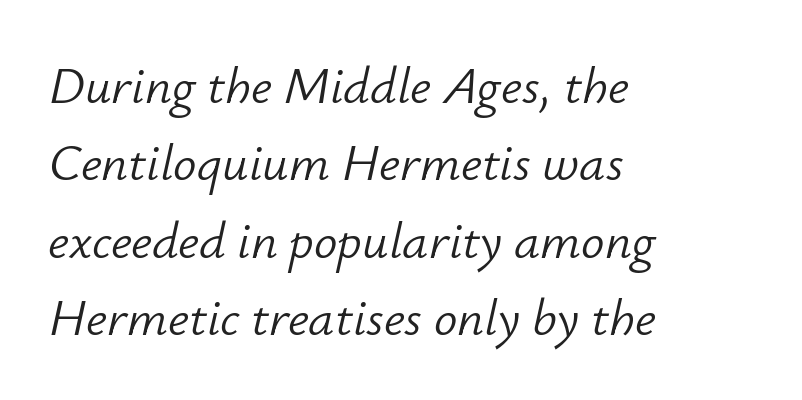
{"italic": "yes", "lean": "right", "slant_degrees": 12, "bold": "no", "weight": "light", "width": "normal", "stroke_contrast": "low", "x_height": "small", "monospaced": "no", "underline": "no", "align": "left", "line_spacing": "normal", "line_spacing_ratio": 1.49, "letter_spacing": "normal", "letter_spacing_em": 0.0, "glyph_px": 52}
